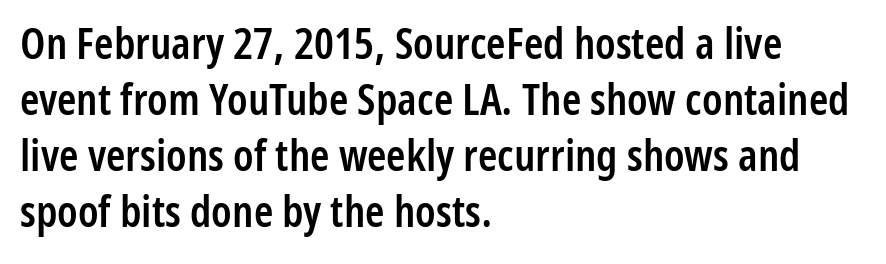
{"serif": "no", "italic": "no", "bold": "semi", "weight": "semibold", "width": "condensed", "stroke_contrast": "low", "x_height": "medium", "monospaced": "no", "underline": "no", "align": "left", "line_spacing": "normal", "line_spacing_ratio": 1.27, "letter_spacing": "normal", "letter_spacing_em": 0.0, "glyph_px": 44}
